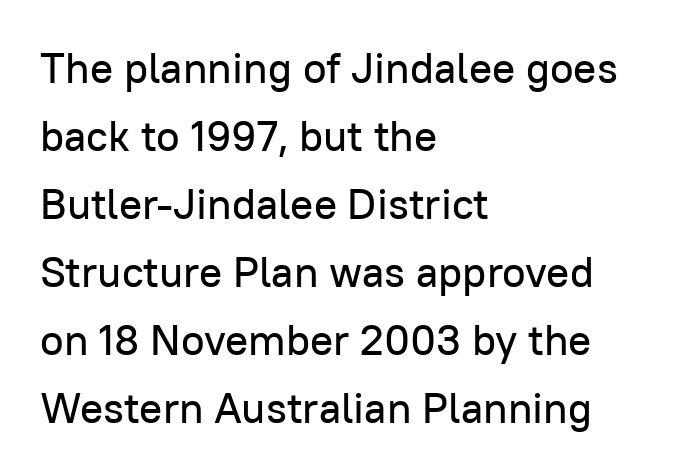
Q: Is the text italic (slanted)? A: No, it is upright.
Q: Is the typeface a serif or a sans-serif typeface? A: Sans-serif.
Q: Is the text underlined? A: No.
Q: How is the paragraph aligned? A: Left-aligned.
Q: Is the spacing between letters normal or unusually wide? A: Normal.
Q: Is the spacing between lines tight, normal or loose? A: Normal.
Q: Width (condensed, normal, or wide)? A: Normal.
Q: Stroke contrast? A: Low.
Q: x-height? A: Medium.
Q: Monospaced? A: No.
